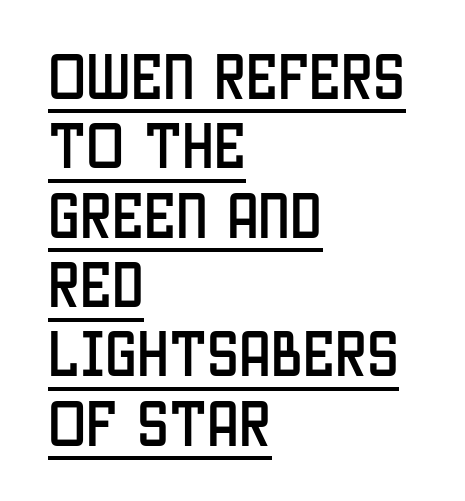
A typographer would call this underscored text. What's the leading like? Ordinary, nothing unusual. Notice how the stems are strictly vertical — no italics here. The text was rendered using a sans face with plain stroke endings. Teacher's note: observe the even left margin — that is flush-left alignment. Looks like regular typesetting: each glyph gets only the width it needs.
